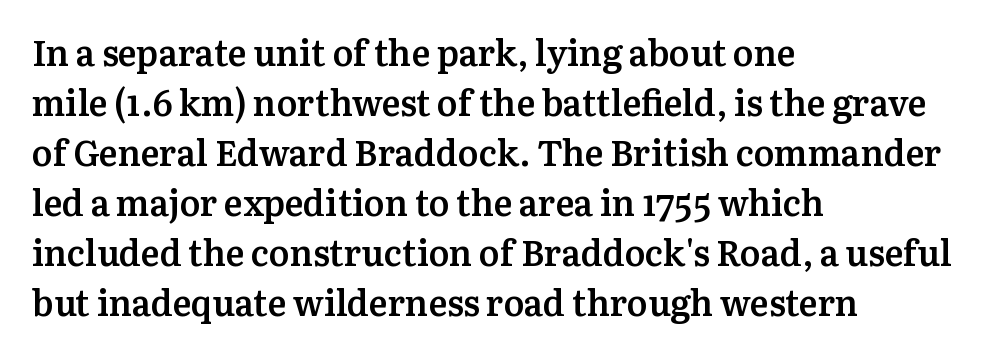
The image shows 35 px semibold serif type, upright; set left-aligned, normal line spacing (1.43x), normal letter spacing, not underlined; medium stroke contrast and a medium x-height.
